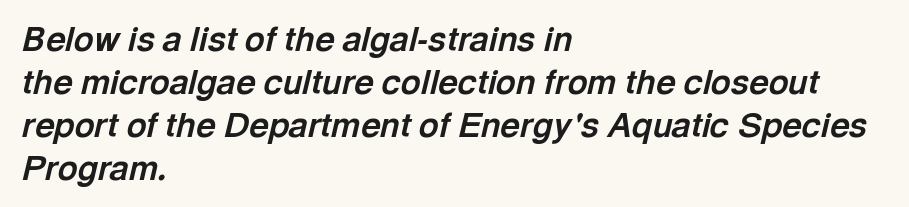
Plenty of ink on the page — the face is bold. Lines of text with bare space underneath. These lines were composed using italics. The line texture is even and compact thanks to regular tracking.
